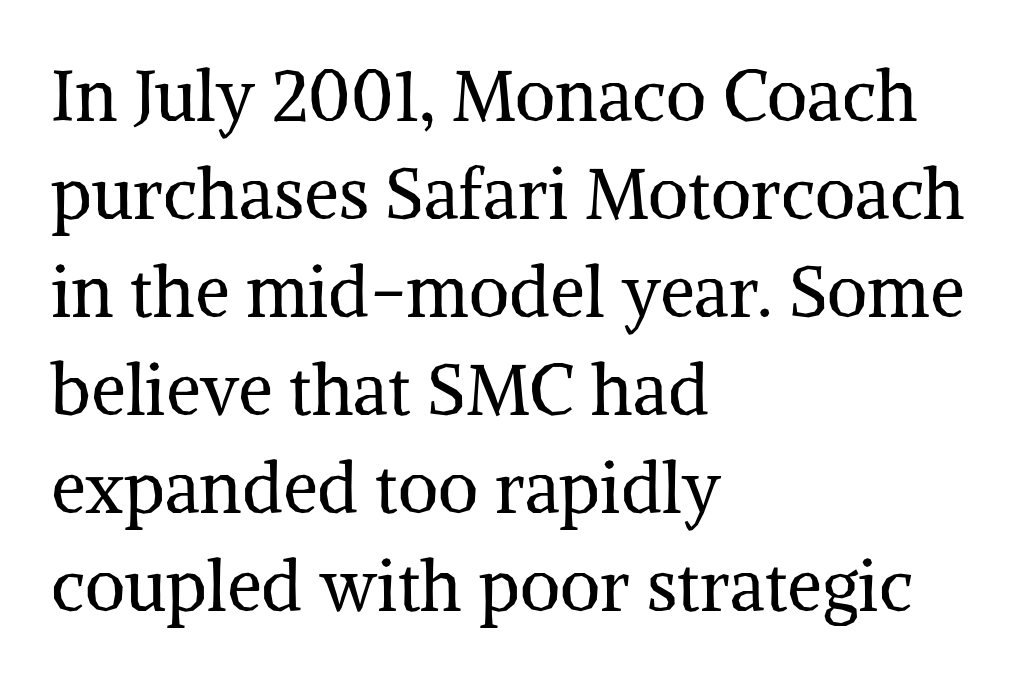
Q: Is the text bold? A: No.
Q: Is the text italic (slanted)? A: No, it is upright.
Q: Is the typeface a serif or a sans-serif typeface? A: Serif.
Q: Is the text underlined? A: No.
Q: How is the paragraph aligned? A: Left-aligned.
Q: Is the spacing between letters normal or unusually wide? A: Normal.
Q: Is the spacing between lines tight, normal or loose? A: Normal.
Q: Width (condensed, normal, or wide)? A: Normal.
Q: Stroke contrast? A: Medium.
Q: x-height? A: Medium.
Q: Monospaced? A: No.
